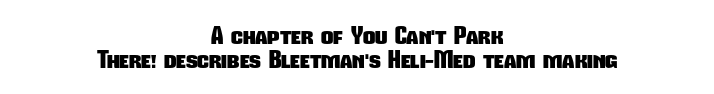
{"bold": "yes", "underline": "no", "align": "center", "line_spacing": "tight", "line_spacing_ratio": 0.98, "letter_spacing": "normal", "letter_spacing_em": 0.0, "glyph_px": 24}
